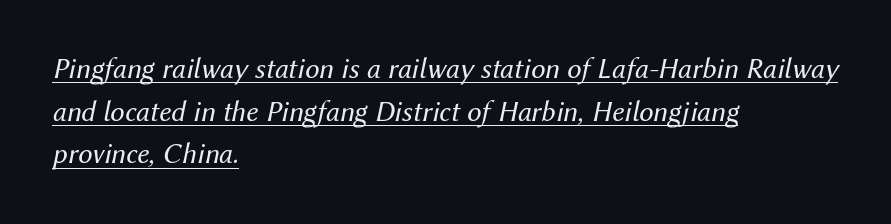
The image shows 29 px regular-weight type, italic (leaning right); set left-aligned, normal line spacing (1.47x), normal letter spacing, underlined; medium stroke contrast and a medium x-height.
